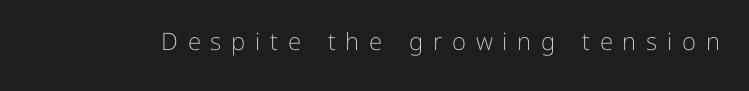
The image shows 24 px text type, upright; set unusually wide letter spacing (+0.41 em), not underlined.
